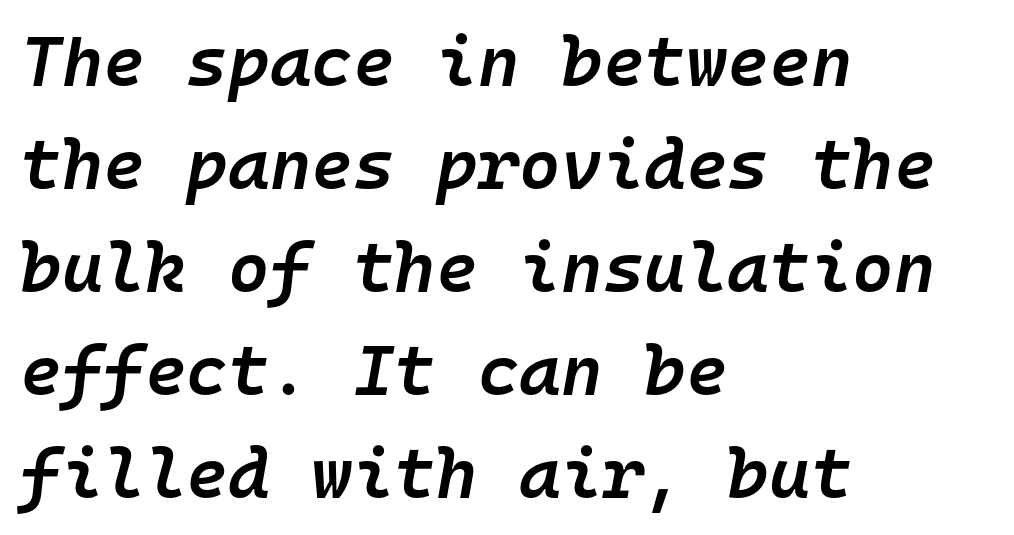
The space beneath each line is pristine and unruled. Characters follow at the spacing the type designer built in. Leading: standard. The rendering uses a semibold face; strokes are thickened but not to full bold. Fixed-width glyphs throughout — classic coding-font behaviour.
